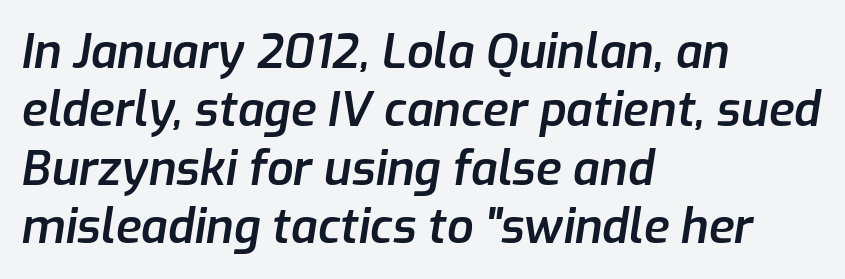
The image shows 47 px semibold type, italic (leaning right); set left-aligned, line spacing 1.24x, normal letter spacing, not underlined; low stroke contrast and a medium x-height.
